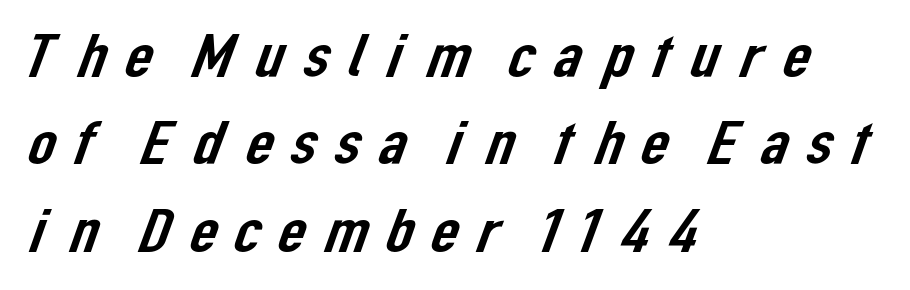
Q: Is the typeface a serif or a sans-serif typeface? A: Sans-serif.
Q: Is the text underlined? A: No.
Q: How is the paragraph aligned? A: Left-aligned.
Q: Is the spacing between lines tight, normal or loose? A: Normal.
Q: Width (condensed, normal, or wide)? A: Normal.
Q: Stroke contrast? A: Low.
Q: x-height? A: Medium.
Q: Monospaced? A: No.
